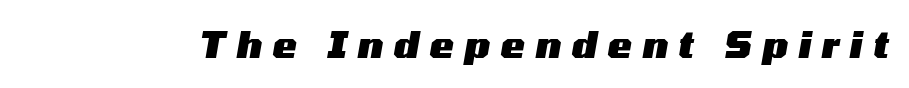
Q: Is the text bold? A: Yes.
Q: Is the text italic (slanted)? A: Yes, it leans right by about 10 degrees.
Q: Is the text underlined? A: No.
Q: Is the spacing between letters normal or unusually wide? A: Unusually wide.
Q: Width (condensed, normal, or wide)? A: Wide.
Q: Stroke contrast? A: Medium.
Q: x-height? A: Medium.
Q: Monospaced? A: No.
